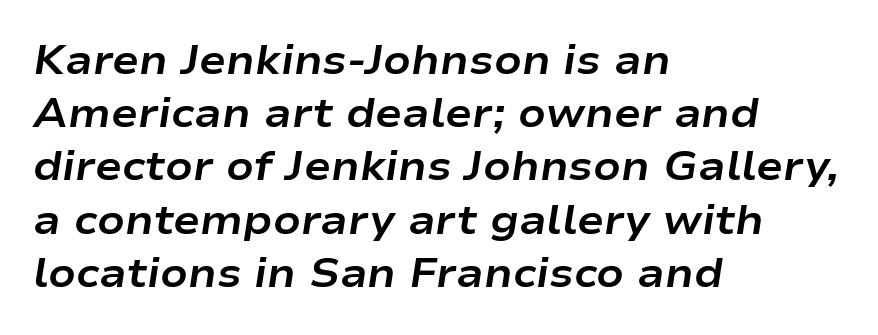
Q: Is the text bold? A: Yes.
Q: Is the text italic (slanted)? A: Yes, it leans right by about 9 degrees.
Q: Is the text underlined? A: No.
Q: How is the paragraph aligned? A: Left-aligned.
Q: Is the spacing between letters normal or unusually wide? A: Normal.
Q: Is the spacing between lines tight, normal or loose? A: Normal.
Q: Width (condensed, normal, or wide)? A: Wide.
Q: Stroke contrast? A: Low.
Q: x-height? A: Medium.
Q: Monospaced? A: No.
